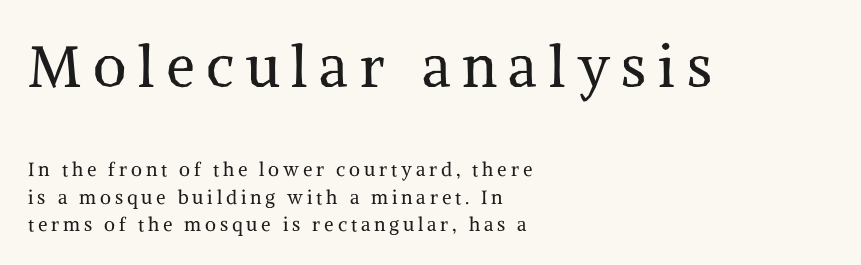
The image shows 58 px regular-weight serif type, upright; set left-aligned, normal line spacing (1.43x), unusually wide letter spacing (+0.2 em), not underlined; the first (top) block is 3.05x larger; medium stroke contrast and a medium x-height.
